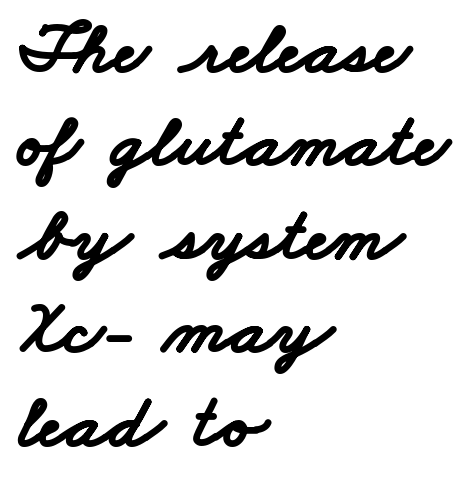
This rendering employs a face without finishing strokes, i.e., a sans-serif. The gap between lines stays unmarked. These lines are rendered in a variable-pitch font. The rag falls on the right side of this text block. A dark, heavy texture on the line: the type is bold. The letters sit at their default tracking, neither squeezed nor spread.
